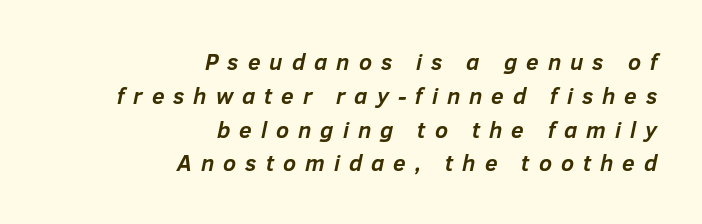
Q: Is the text bold? A: Yes.
Q: Is the text italic (slanted)? A: Yes, it leans right by about 12 degrees.
Q: Is the text underlined? A: No.
Q: How is the paragraph aligned? A: Right-aligned.
Q: Is the spacing between letters normal or unusually wide? A: Unusually wide.
Q: Is the spacing between lines tight, normal or loose? A: Normal.
